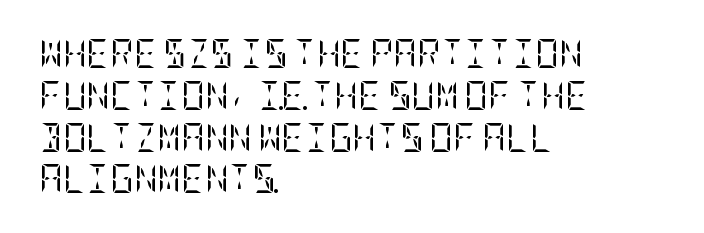
Q: Is the text bold? A: No.
Q: Is the text italic (slanted)? A: No, it is upright.
Q: Is the typeface a serif or a sans-serif typeface? A: Serif.
Q: Is the text underlined? A: No.
Q: How is the paragraph aligned? A: Left-aligned.
Q: Is the spacing between letters normal or unusually wide? A: Normal.
Q: Is the spacing between lines tight, normal or loose? A: Normal.
Q: Width (condensed, normal, or wide)? A: Condensed.
Q: Stroke contrast? A: Low.
Q: x-height? A: Large.
